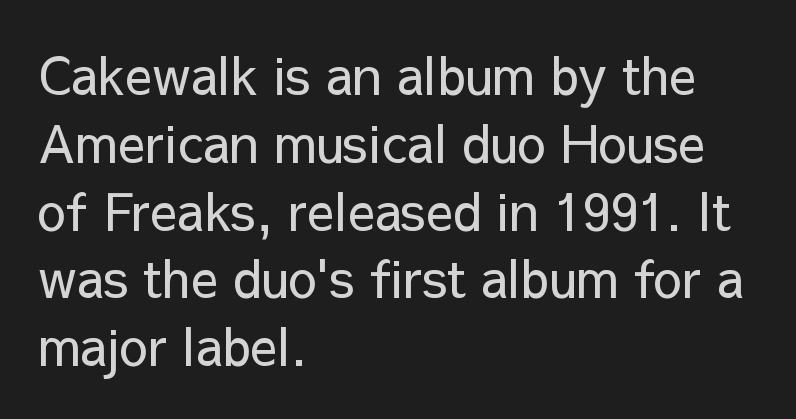
The image shows 51 px regular-weight sans-serif type, upright; set left-aligned, normal line spacing (1.33x), normal letter spacing, not underlined; low stroke contrast and a medium x-height.
